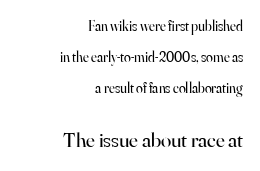
{"italic": "no", "bold": "no", "underline": "no", "align": "right", "line_spacing": "loose", "line_spacing_ratio": 2.2, "letter_spacing": "normal", "letter_spacing_em": 0.0, "larger_block": "second", "size_ratio": 1.5, "glyph_px": 21}
